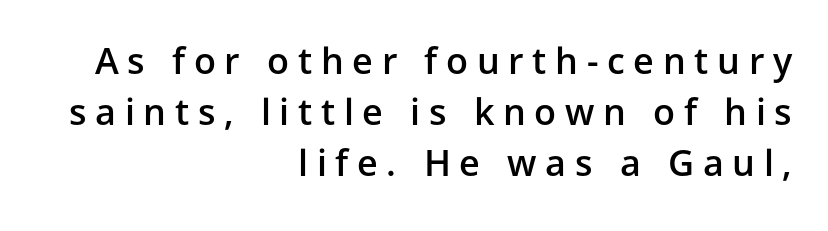
Leftover space on each line is placed entirely before the opening word. A roman cut, with each character standing at attention. The lines sit at an ordinary, default distance from one another. Letters rest on an invisible, unmarked baseline. As a designer I'd log this as weight 600, semibold. Nothing sits at the stroke ends, so this counts as sans-serif.
